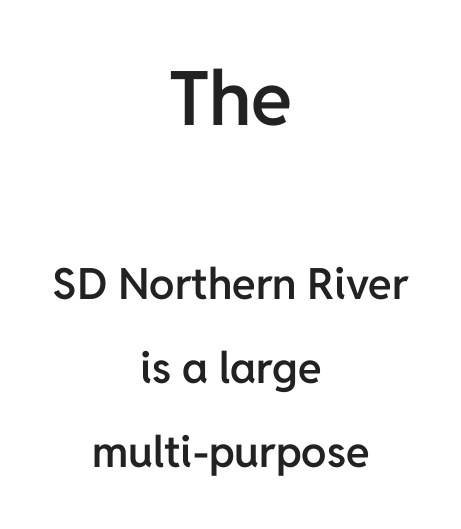
Q: Is the text bold? A: Semi-bold.
Q: Is the text italic (slanted)? A: No, it is upright.
Q: Is the typeface a serif or a sans-serif typeface? A: Sans-serif.
Q: Is the text underlined? A: No.
Q: How is the paragraph aligned? A: Centered.
Q: Is the spacing between letters normal or unusually wide? A: Normal.
Q: Is the spacing between lines tight, normal or loose? A: Loose.
Q: Which block of text is set in a larger size, the first (top) or the second (bottom)? A: The first (top) one.
Q: Width (condensed, normal, or wide)? A: Normal.
Q: Stroke contrast? A: Low.
Q: x-height? A: Medium.
Q: Monospaced? A: No.
